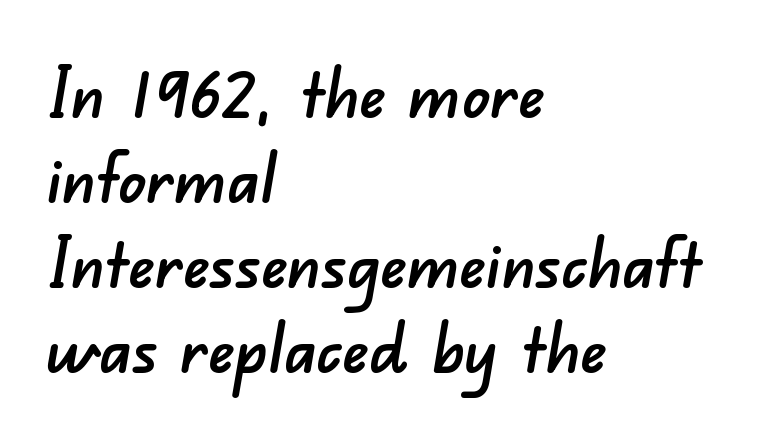
The image shows 68 px sans-serif type; set left-aligned, normal line spacing (1.25x), normal letter spacing, not underlined; low stroke contrast and a small x-height.
